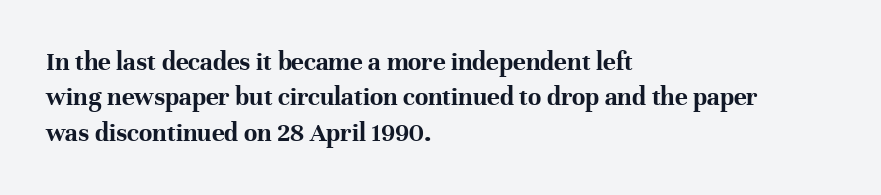
A clean baseline with only descenders dipping below it. These lines stack with their left ends in a neat column. Regular leading. Pretty heavy lettering here — definitely bold. Does extra space separate the letters? No, they use regular spacing.
